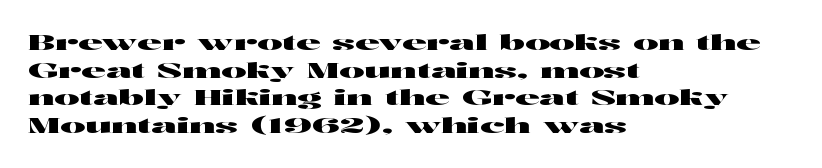
{"italic": "no", "underline": "no", "align": "left", "line_spacing": "normal", "line_spacing_ratio": 1.31, "letter_spacing": "normal", "letter_spacing_em": 0.0, "glyph_px": 21}
